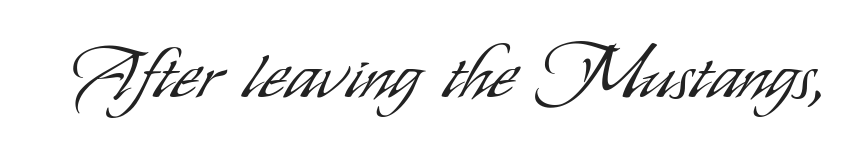
The passage shown has conventional tracking throughout. These lines are rendered in a variable-pitch font. Letters rest on an invisible, unmarked baseline.
